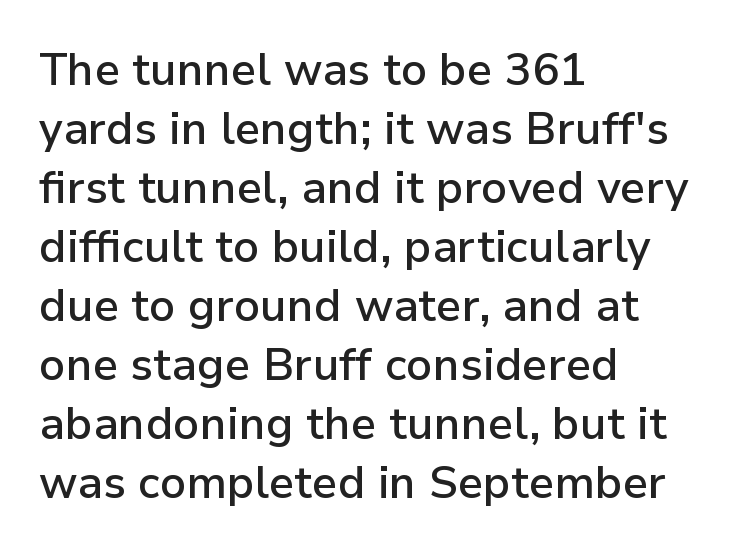
{"serif": "no", "italic": "no", "bold": "semi", "weight": "semibold", "width": "normal", "stroke_contrast": "low", "x_height": "medium", "monospaced": "no", "underline": "no", "align": "left", "line_spacing": "normal", "line_spacing_ratio": 1.31, "letter_spacing": "normal", "letter_spacing_em": 0.0, "glyph_px": 45}
